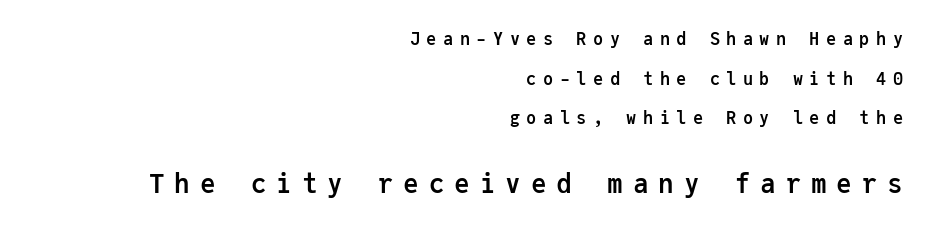
The image shows 26 px bold type, upright; set right-aligned, loose line spacing (2.33x), unusually wide letter spacing (+0.38 em), not underlined; the second (bottom) block is 1.53x larger.
